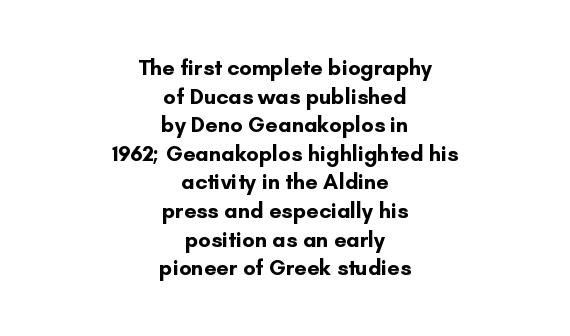
{"italic": "no", "bold": "yes", "underline": "no", "align": "center", "line_spacing": "normal", "line_spacing_ratio": 1.3, "letter_spacing": "normal", "letter_spacing_em": 0.0, "glyph_px": 22}
